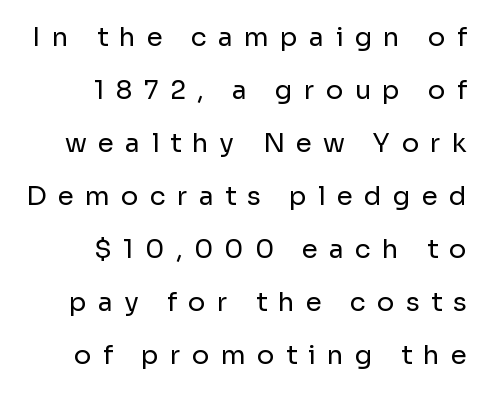
{"italic": "no", "bold": "no", "underline": "no", "align": "right", "line_spacing": "loose", "line_spacing_ratio": 2.04, "letter_spacing": "wide", "letter_spacing_em": 0.43, "glyph_px": 26}
